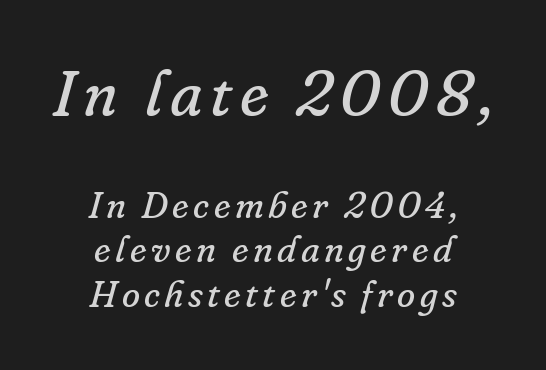
{"serif": "yes", "italic": "yes", "lean": "right", "slant_degrees": 16, "bold": "no", "weight": "regular", "width": "normal", "stroke_contrast": "low", "x_height": "small", "monospaced": "no", "underline": "no", "align": "center", "line_spacing_ratio": 1.21, "larger_block": "first", "size_ratio": 1.73, "glyph_px": 64}
